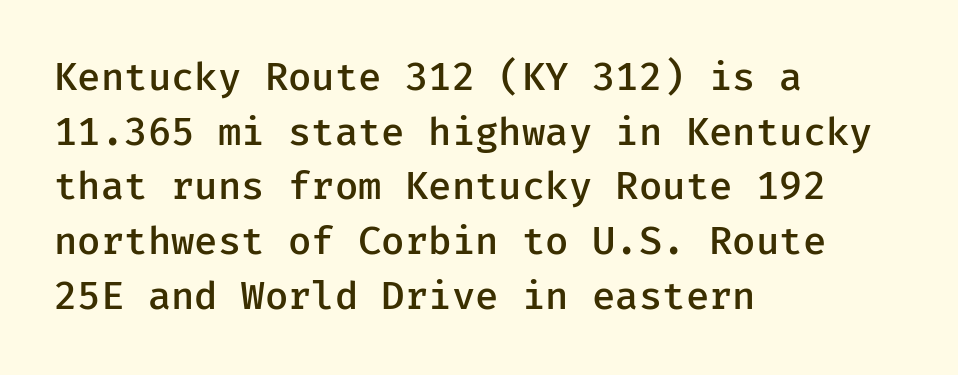
The image shows 38 px semibold sans-serif type, upright, monospaced; set left-aligned, normal line spacing (1.44x), normal letter spacing, not underlined; low stroke contrast and a medium x-height.
